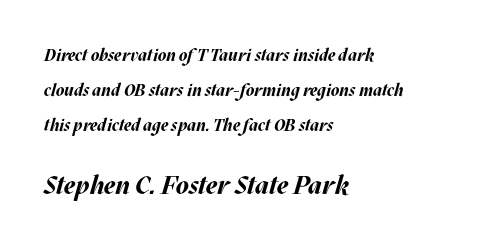
The image shows 26 px bold type, italic (leaning right); set left-aligned, loose line spacing (2.05x), normal letter spacing, not underlined; the second (bottom) block is 1.53x larger.
